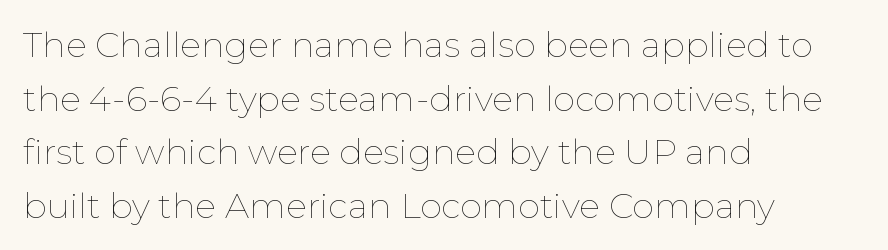
{"italic": "no", "bold": "no", "weight": "thin", "width": "normal", "stroke_contrast": "low", "x_height": "medium", "monospaced": "no", "underline": "no", "align": "left", "line_spacing": "normal", "line_spacing_ratio": 1.53, "letter_spacing": "normal", "letter_spacing_em": 0.0, "glyph_px": 35}
